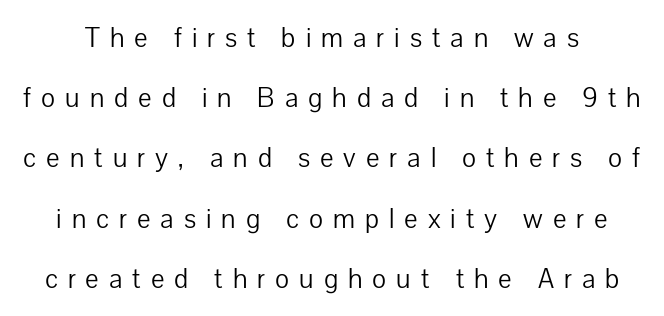
The image shows 27 px text type, upright; set loose line spacing (2.23x), unusually wide letter spacing (+0.37 em), not underlined.
